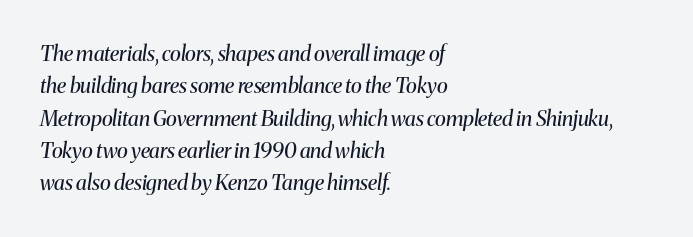
The paragraph has a hard left edge and a soft right edge. You could call the tracking neutral — neither tight nor loose. Is the stroke heavy? The answer is a plain regular-or-lighter. The string is rendered with underlining switched off.
